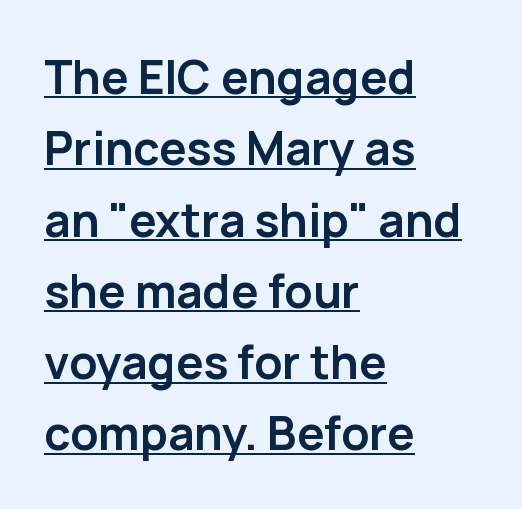
The image shows 46 px semibold sans-serif type, upright; set left-aligned, normal line spacing (1.55x), normal letter spacing, underlined; low stroke contrast and a medium x-height.
